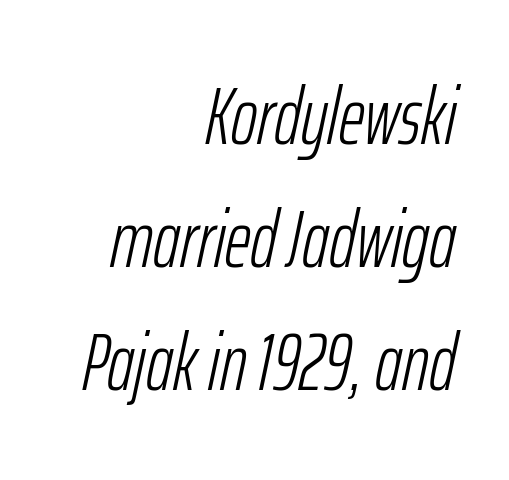
{"italic": "yes", "lean": "right", "slant_degrees": 12, "bold": "no", "weight": "light", "width": "condensed", "stroke_contrast": "low", "x_height": "medium", "monospaced": "no", "underline": "no", "align": "right", "line_spacing": "normal", "line_spacing_ratio": 1.54, "letter_spacing": "normal", "letter_spacing_em": 0.0, "glyph_px": 80}
